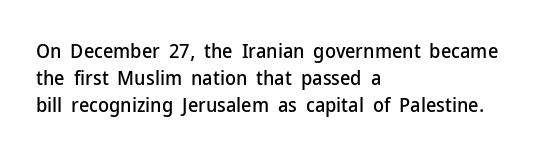
One-word summary of the alignment: left. The words here are not underlined. The passage shown stacks its lines at a standard gap. These lines were composed using upright roman letters.
